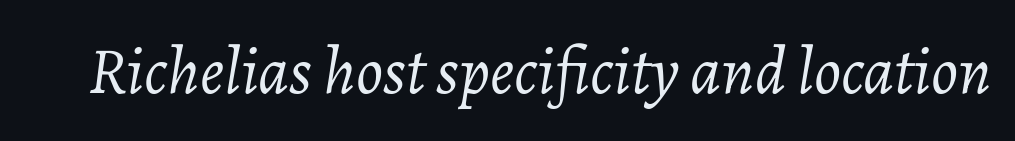
Q: Is the text bold? A: No.
Q: Is the text italic (slanted)? A: Yes, it leans right by about 7 degrees.
Q: Is the text underlined? A: No.
Q: Is the spacing between letters normal or unusually wide? A: Normal.
Q: Width (condensed, normal, or wide)? A: Normal.
Q: Stroke contrast? A: Low.
Q: x-height? A: Medium.
Q: Monospaced? A: No.
